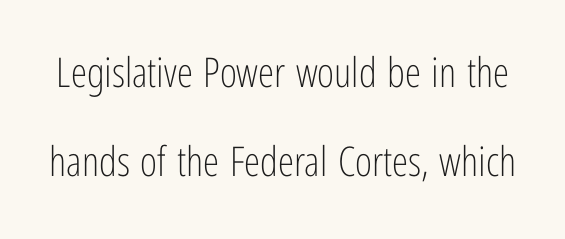
{"serif": "no", "italic": "no", "bold": "no", "weight": "light", "width": "condensed", "stroke_contrast": "low", "x_height": "medium", "monospaced": "no", "underline": "no", "line_spacing": "loose", "line_spacing_ratio": 2.18, "letter_spacing": "normal", "letter_spacing_em": 0.0, "glyph_px": 41}
